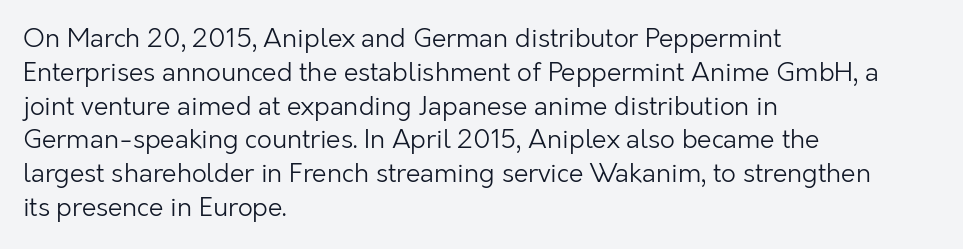
Descenders are the only things crossing below the line. Vertical strokes here are truly vertical. Compared with typical paragraphs, the rows here are spaced about the same. The setting favours the left margin, as ordinary paragraphs usually do.
